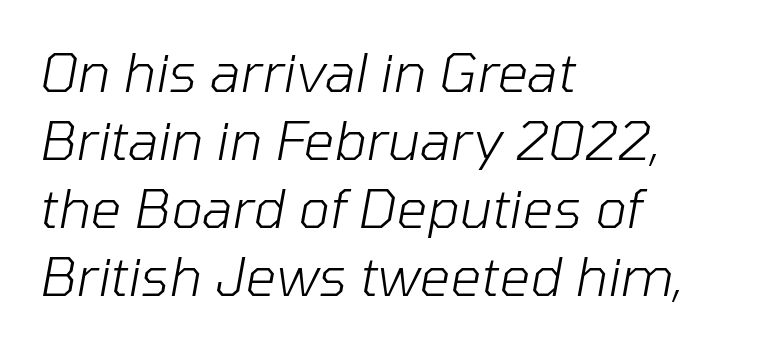
The image shows 54 px light type, italic (leaning right); set left-aligned, normal line spacing (1.26x), normal letter spacing, not underlined; low stroke contrast and a medium x-height.
